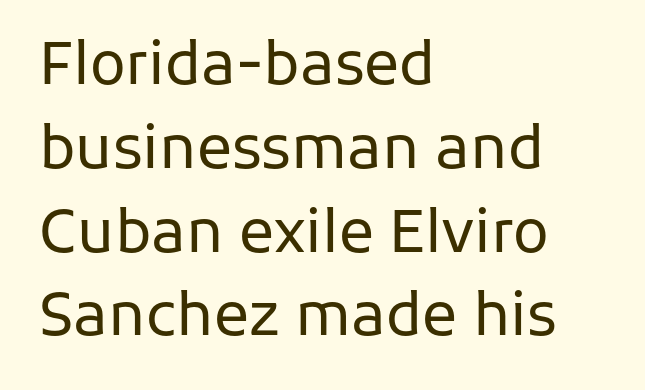
Q: Is the text bold? A: No.
Q: Is the text italic (slanted)? A: No, it is upright.
Q: Is the typeface a serif or a sans-serif typeface? A: Sans-serif.
Q: Is the text underlined? A: No.
Q: How is the paragraph aligned? A: Left-aligned.
Q: Is the spacing between letters normal or unusually wide? A: Normal.
Q: Is the spacing between lines tight, normal or loose? A: Normal.
Q: Width (condensed, normal, or wide)? A: Normal.
Q: Stroke contrast? A: Low.
Q: x-height? A: Medium.
Q: Monospaced? A: No.
